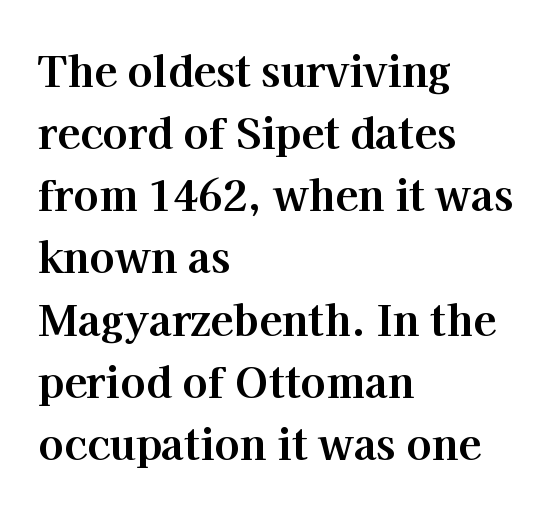
{"serif": "yes", "italic": "no", "bold": "yes", "weight": "bold", "width": "normal", "stroke_contrast": "high", "x_height": "medium", "monospaced": "no", "underline": "no", "align": "left", "line_spacing": "normal", "line_spacing_ratio": 1.48, "letter_spacing": "normal", "letter_spacing_em": 0.0, "glyph_px": 42}
